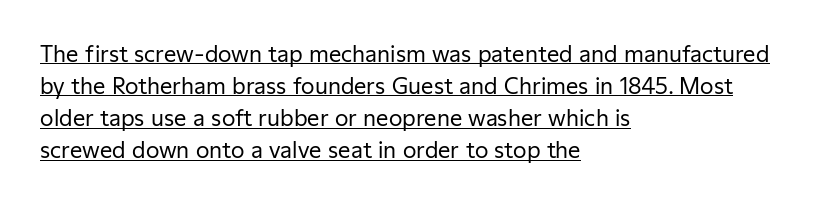
Q: Is the text bold? A: No.
Q: Is the text italic (slanted)? A: No, it is upright.
Q: Is the text underlined? A: Yes.
Q: How is the paragraph aligned? A: Left-aligned.
Q: Is the spacing between letters normal or unusually wide? A: Normal.
Q: Is the spacing between lines tight, normal or loose? A: Normal.
